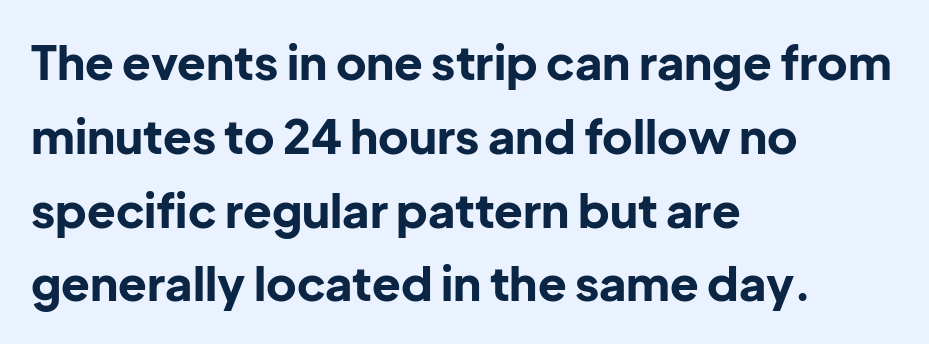
The image shows 47 px bold sans-serif type, upright; set left-aligned, normal line spacing (1.57x), normal letter spacing, not underlined; low stroke contrast and a medium x-height.
